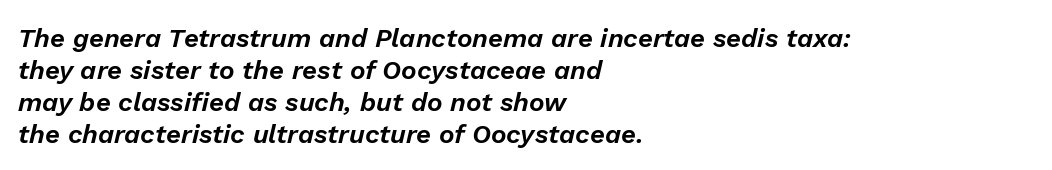
The image shows 26 px text type, italic (leaning right); set left-aligned, line spacing 1.23x, normal letter spacing, not underlined.
